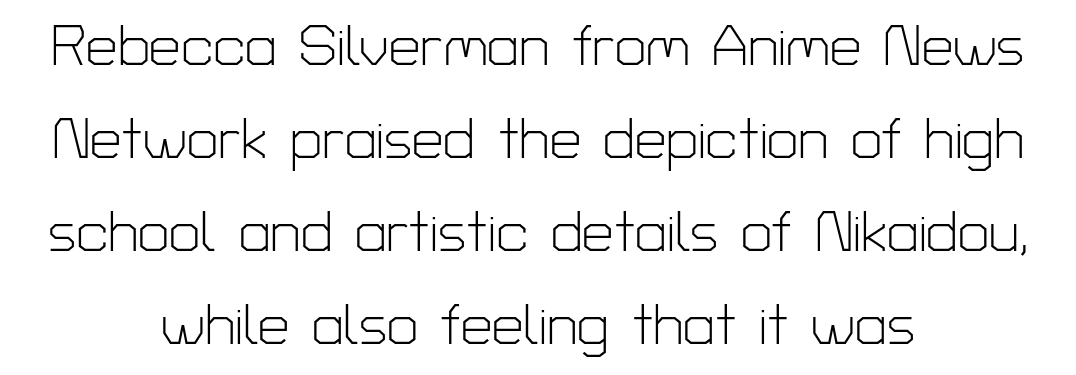
The words here are not underlined. This sample is center-justified, so both line endings float freely. Posture: upright roman. The letters carry no serifs — their stems end cleanly without finishing strokes. You could not count columns in this text — the font is proportionally spaced.
